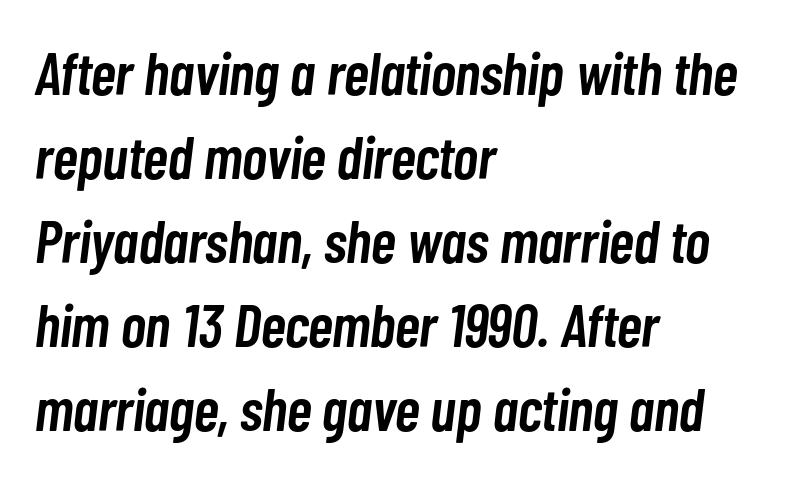
These lines stack with their left ends in a neat column. The string is rendered with underlining switched off. Caption: semibold face, moderately heavy strokes. Rows of type keep a routine distance in the vertical direction. This is oblique type, the kind used for emphasis or titles.
